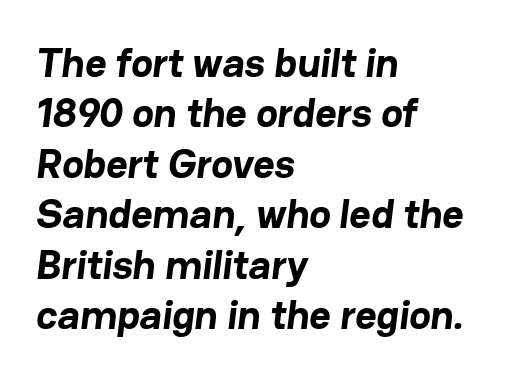
The sample has been set heavy, in full bold. These lines are composed in type without serifs. The glyphs are unaccompanied by any horizontal stroke below them. Caption: multi-line text, flush left, ragged right. Nothing unusual about the tracking: characters are spaced as the font intends.
